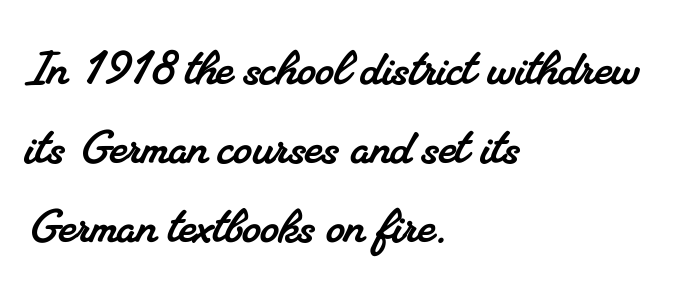
Q: Is the typeface a serif or a sans-serif typeface? A: Serif.
Q: Is the text underlined? A: No.
Q: How is the paragraph aligned? A: Left-aligned.
Q: Is the spacing between letters normal or unusually wide? A: Normal.
Q: Is the spacing between lines tight, normal or loose? A: Normal.
Q: Width (condensed, normal, or wide)? A: Normal.
Q: Stroke contrast? A: Medium.
Q: x-height? A: Small.
Q: Monospaced? A: No.
